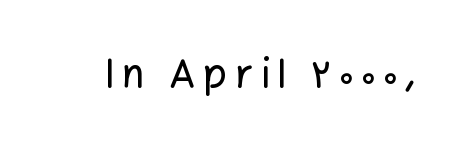
Q: Is the text italic (slanted)? A: No, it is upright.
Q: Is the typeface a serif or a sans-serif typeface? A: Sans-serif.
Q: Is the text underlined? A: No.
Q: Is the spacing between letters normal or unusually wide? A: Unusually wide.
Q: Width (condensed, normal, or wide)? A: Normal.
Q: Stroke contrast? A: Low.
Q: x-height? A: Medium.
Q: Monospaced? A: No.
